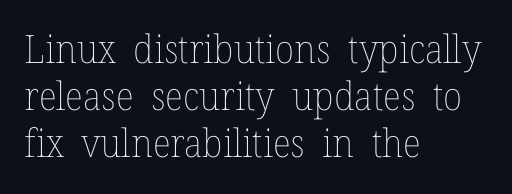
The image shows 39 px thin type, upright; set left-aligned, line spacing 1.21x, normal letter spacing, not underlined; low stroke contrast and a medium x-height.
